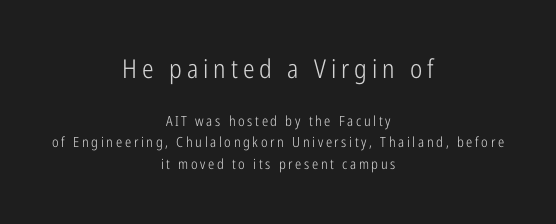
In this sample the first text group is rendered at the bigger scale. If you measured baseline to baseline, you'd find a middling distance. Descenders hang freely into open space. Each line is balanced around a shared central axis. Posture: straight, roman, zero tilt.
